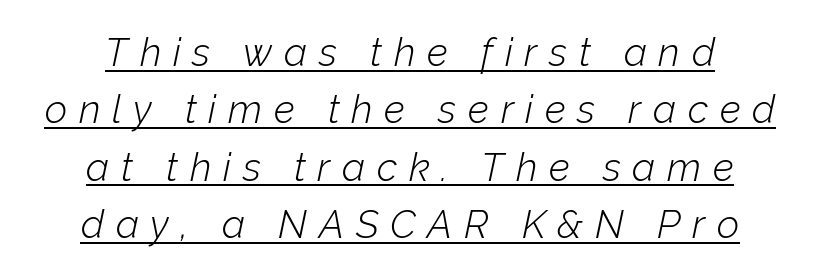
{"italic": "yes", "lean": "right", "slant_degrees": 12, "bold": "no", "weight": "light", "width": "normal", "stroke_contrast": "low", "x_height": "medium", "monospaced": "no", "underline": "yes", "align": "center", "line_spacing": "normal", "line_spacing_ratio": 1.47, "letter_spacing": "wide", "letter_spacing_em": 0.3, "glyph_px": 39}
